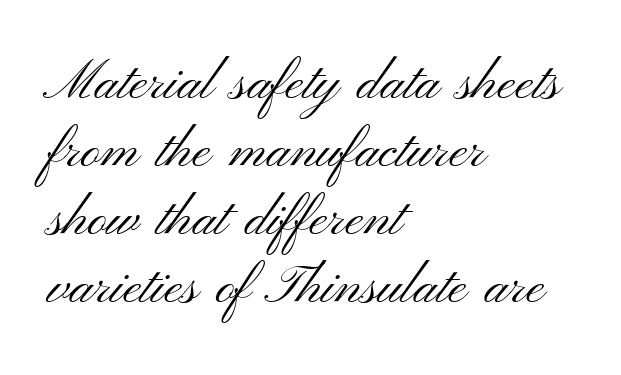
The letters look calm and open, with moderate or lighter stems. You could not count columns in this text — the font is proportionally spaced. The rendering keeps characters at their native spacing. No word sits above an underline. Caption: multi-line text, flush left, ragged right. A typesetter would label this face a sans.
